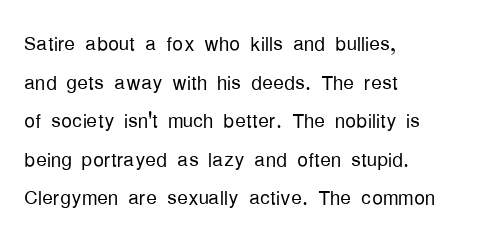
Q: Is the text bold? A: No.
Q: Is the text italic (slanted)? A: No, it is upright.
Q: Is the text underlined? A: No.
Q: How is the paragraph aligned? A: Left-aligned.
Q: Is the spacing between letters normal or unusually wide? A: Normal.
Q: Is the spacing between lines tight, normal or loose? A: Normal.
